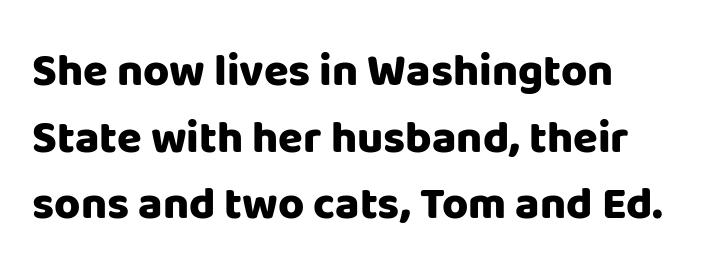
The type family on display is of the sans-serif kind. Anything drawn beneath the words? Only blank space. Observe the ordinary spacing: letters are neighbours, not strangers. The letters advance in unequal steps, a hallmark of proportional type. As a designer I'd log this as weight 700, bold.
